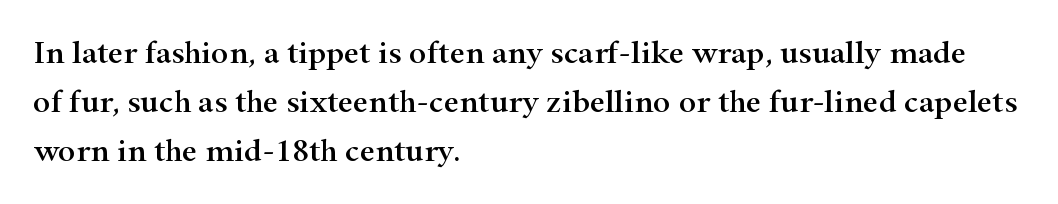
{"serif": "yes", "italic": "no", "width": "wide", "stroke_contrast": "high", "x_height": "small", "monospaced": "no", "underline": "no", "align": "left", "line_spacing": "normal", "line_spacing_ratio": 1.48, "letter_spacing": "normal", "letter_spacing_em": 0.0, "glyph_px": 33}
